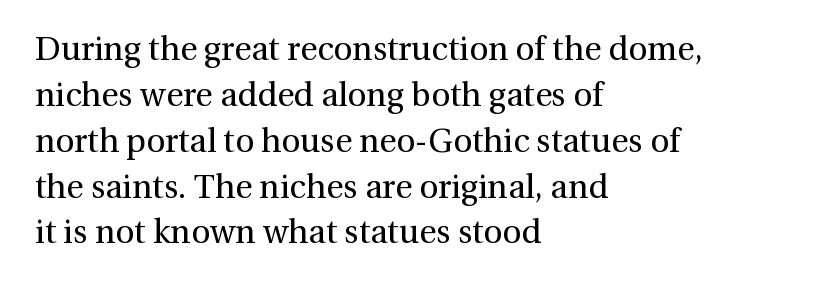
{"serif": "yes", "italic": "no", "bold": "no", "weight": "regular", "width": "normal", "x_height": "medium", "monospaced": "no", "underline": "no", "align": "left", "line_spacing": "normal", "line_spacing_ratio": 1.39, "letter_spacing": "normal", "letter_spacing_em": 0.0, "glyph_px": 33}
